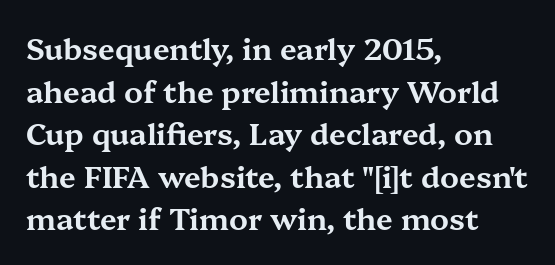
Q: Is the text italic (slanted)? A: No, it is upright.
Q: Is the typeface a serif or a sans-serif typeface? A: Serif.
Q: Is the text underlined? A: No.
Q: How is the paragraph aligned? A: Left-aligned.
Q: Is the spacing between letters normal or unusually wide? A: Normal.
Q: Is the spacing between lines tight, normal or loose? A: Normal.
Q: Width (condensed, normal, or wide)? A: Wide.
Q: Stroke contrast? A: Medium.
Q: x-height? A: Medium.
Q: Monospaced? A: No.
